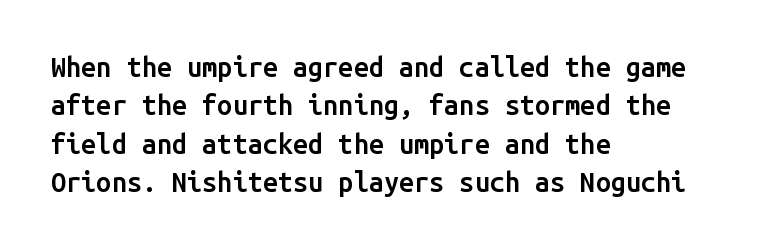
{"italic": "no", "bold": "semi", "underline": "no", "align": "left", "line_spacing": "normal", "line_spacing_ratio": 1.42, "letter_spacing": "normal", "letter_spacing_em": 0.0, "glyph_px": 27}
